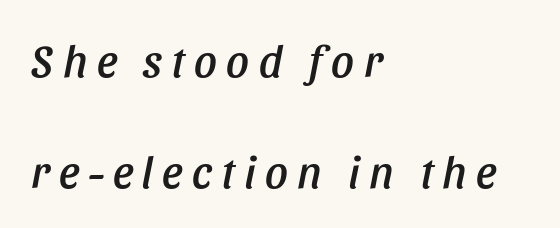
Q: Is the text italic (slanted)? A: Yes, it leans right by about 11 degrees.
Q: Is the text underlined? A: No.
Q: How is the paragraph aligned? A: Left-aligned.
Q: Is the spacing between letters normal or unusually wide? A: Unusually wide.
Q: Is the spacing between lines tight, normal or loose? A: Loose.
Q: Width (condensed, normal, or wide)? A: Condensed.
Q: Stroke contrast? A: Low.
Q: x-height? A: Large.
Q: Monospaced? A: No.
